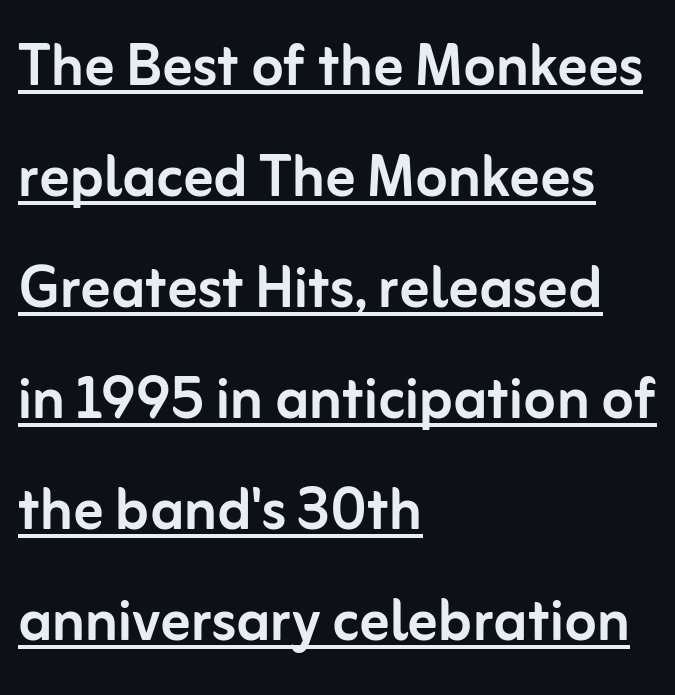
{"serif": "no", "italic": "no", "width": "normal", "stroke_contrast": "low", "x_height": "medium", "monospaced": "no", "underline": "yes", "align": "left", "line_spacing": "normal", "line_spacing_ratio": 1.5, "letter_spacing": "normal", "letter_spacing_em": 0.0, "glyph_px": 74}
